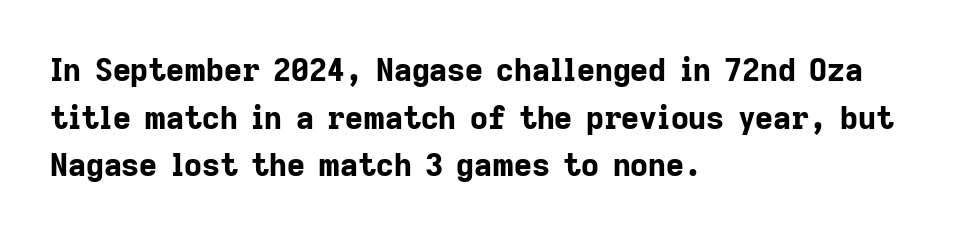
{"serif": "no", "italic": "no", "bold": "yes", "weight": "bold", "width": "normal", "stroke_contrast": "low", "x_height": "medium", "monospaced": "no", "underline": "no", "align": "left", "line_spacing": "normal", "line_spacing_ratio": 1.54, "letter_spacing": "normal", "letter_spacing_em": 0.0, "glyph_px": 31}
